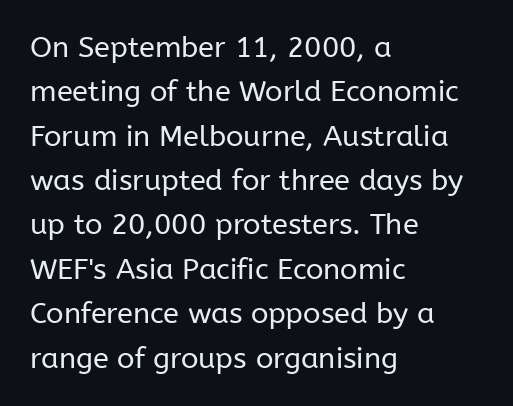
The image shows 29 px regular-weight sans-serif type, upright; set left-aligned, normal line spacing (1.53x), normal letter spacing, not underlined; low stroke contrast and a medium x-height.
